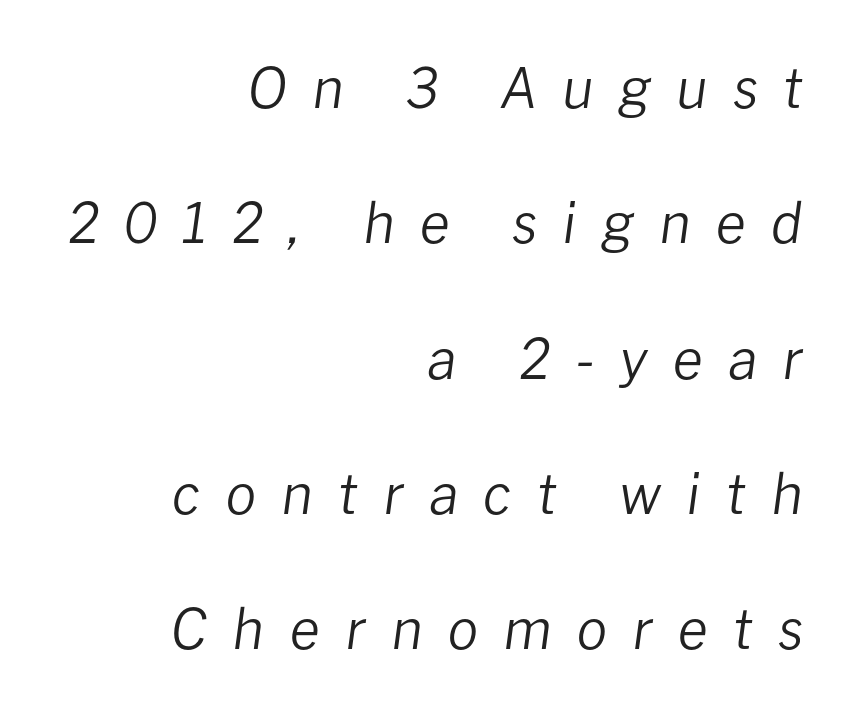
The image shows 55 px regular-weight type, italic (leaning right); set right-aligned, loose line spacing (2.46x), unusually wide letter spacing (+0.46 em), not underlined; low stroke contrast and a medium x-height.
